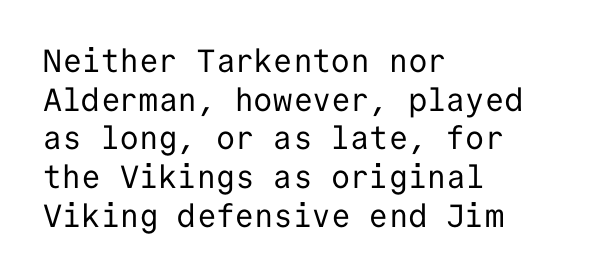
Q: Is the text bold? A: No.
Q: Is the text italic (slanted)? A: No, it is upright.
Q: Is the typeface a serif or a sans-serif typeface? A: Sans-serif.
Q: Is the text underlined? A: No.
Q: How is the paragraph aligned? A: Left-aligned.
Q: Is the spacing between letters normal or unusually wide? A: Normal.
Q: Width (condensed, normal, or wide)? A: Normal.
Q: Stroke contrast? A: Low.
Q: x-height? A: Medium.
Q: Monospaced? A: Yes.
